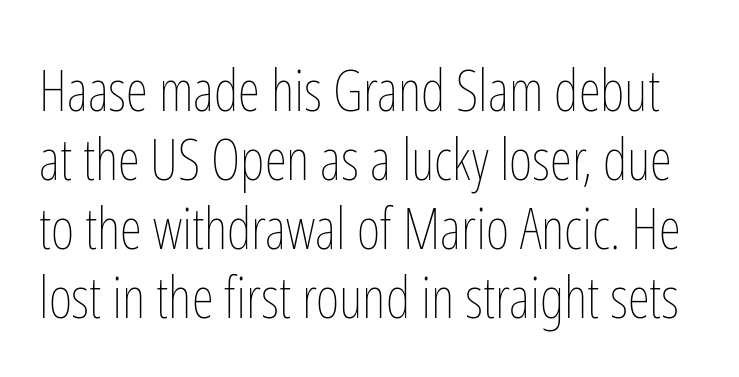
The image shows 57 px thin, condensed type, upright; set line spacing 1.21x, normal letter spacing, not underlined; low stroke contrast and a medium x-height.
